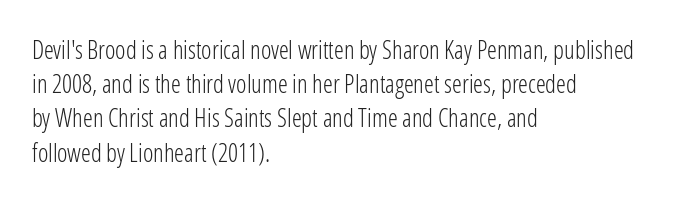
The area under the type is left untouched. A roman cut, with each character standing at attention. Observe the ordinary spacing: letters are neighbours, not strangers. Notice how the passage keeps a crisp vertical edge on the left only.
